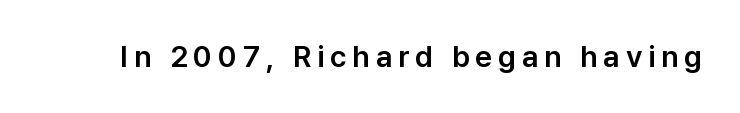
The designer went with a sans here, leaving each stem footless. A clean baseline with only descenders dipping below it. Does the lettering tilt? It doesn't — this is upright. Note the varied advance widths — an 'i' is clearly narrower than an 'm'.
